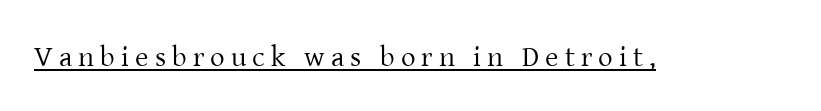
Do the characters align in a grid? No, the font is proportional. The rendered words wear a rule along their underside. Is the letter spacing exaggerated? Yes — the characters are pushed far apart. The font sits on the lighter half of the weight spectrum, regular included. Upright lettering throughout. Font category for this specimen: serif.
